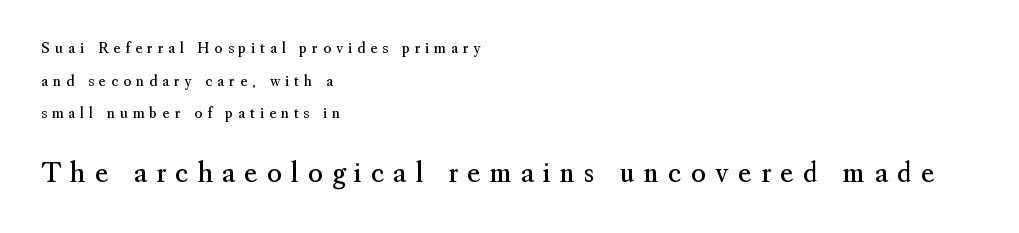
The image shows 26 px text type, upright; set left-aligned, loose line spacing (2.33x), unusually wide letter spacing (+0.35 em), not underlined; the second (bottom) block is 1.86x larger.
